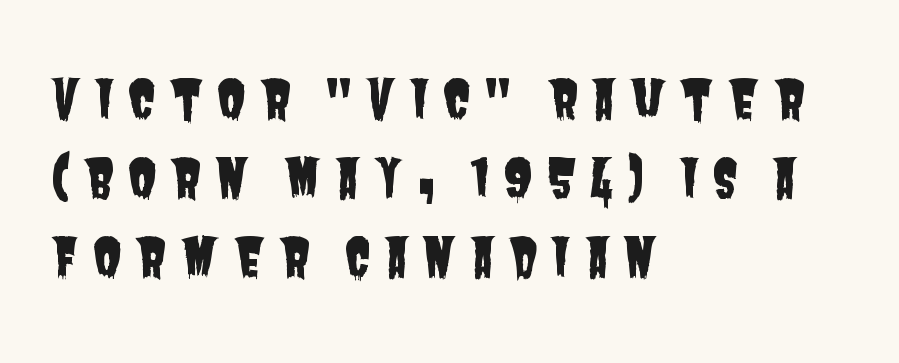
Are there feet on the stems? There aren't — it's a sans. Note the varied advance widths — an 'i' is clearly narrower than an 'm'. A normal amount of white space separates one row of letters from the next. Bare-footed words on every line. Words appear elongated and porous because spacing is wide. Compared with a centered layout, this one pins lines to the left instead.
